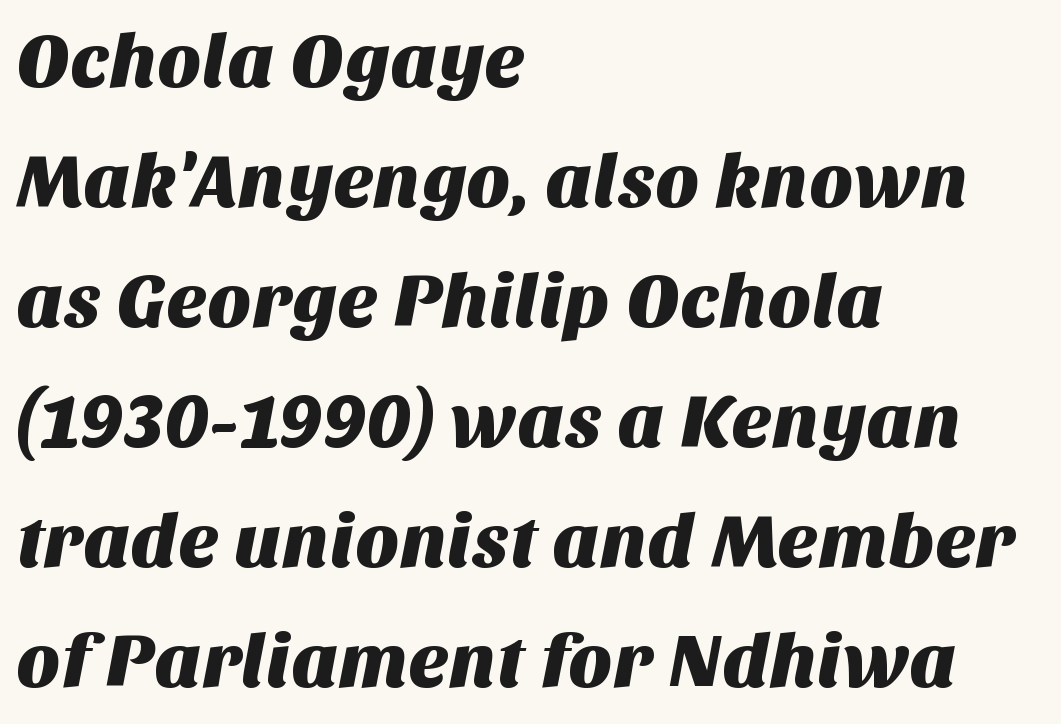
Regarding leading, the lines here are spaced in the standard way. Do the characters align in a grid? No, the font is proportional. Is the block centered? No — it sits flush against the left margin. Has an underline been added? It has not. The characters display no serif detailing; their extremities are plain. Between one letter and the next there's only the usual sliver of space.
